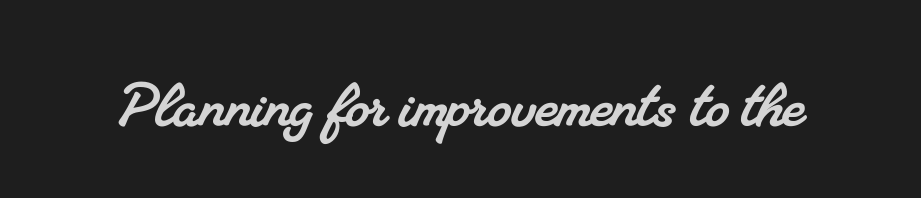
The image shows 76 px serif type; set normal letter spacing, not underlined; medium stroke contrast and a small x-height.
